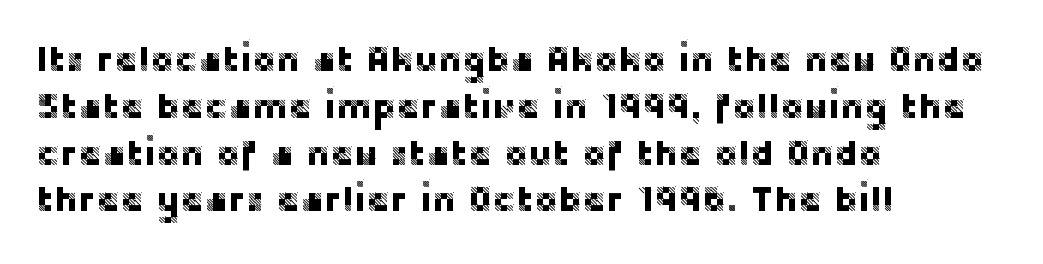
You could not count columns in this text — the font is proportionally spaced. Any mark beneath the type? The region is blank. You could call the tracking neutral — neither tight nor loose. In terms of leading, this rendering sits right in the middle.
